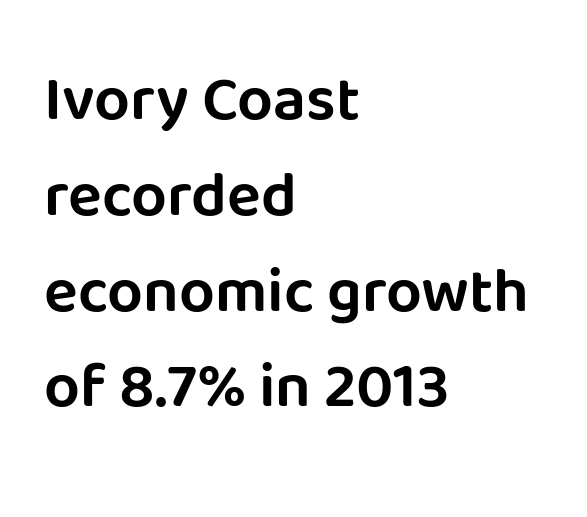
All the whitespace from short lines collects on the right. No extra tracking has been applied to these lines. These lines are rendered in a variable-pitch font. Upright lettering throughout. This sample uses a sans-serif face.
